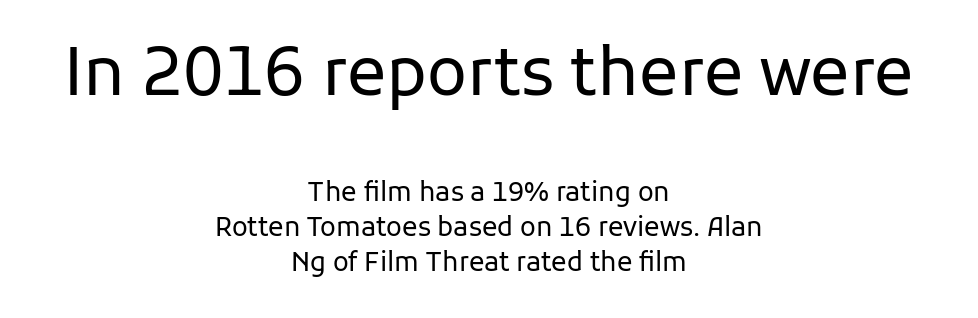
Q: Is the text bold? A: No.
Q: Is the text italic (slanted)? A: No, it is upright.
Q: Is the typeface a serif or a sans-serif typeface? A: Sans-serif.
Q: Is the text underlined? A: No.
Q: How is the paragraph aligned? A: Centered.
Q: Is the spacing between letters normal or unusually wide? A: Normal.
Q: Is the spacing between lines tight, normal or loose? A: Normal.
Q: Which block of text is set in a larger size, the first (top) or the second (bottom)? A: The first (top) one.
Q: Width (condensed, normal, or wide)? A: Normal.
Q: Stroke contrast? A: Low.
Q: x-height? A: Medium.
Q: Monospaced? A: No.
